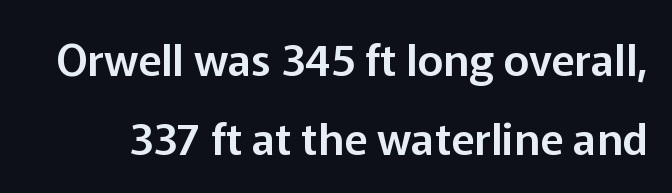
Q: Is the text italic (slanted)? A: No, it is upright.
Q: Is the typeface a serif or a sans-serif typeface? A: Sans-serif.
Q: Is the text underlined? A: No.
Q: Is the spacing between letters normal or unusually wide? A: Normal.
Q: Width (condensed, normal, or wide)? A: Normal.
Q: Stroke contrast? A: Low.
Q: x-height? A: Medium.
Q: Monospaced? A: No.
